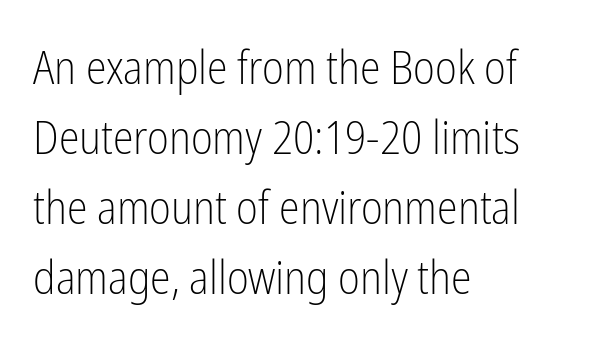
The image shows 47 px light, condensed sans-serif type, upright; set left-aligned, normal line spacing (1.49x), normal letter spacing, not underlined; low stroke contrast and a medium x-height.
